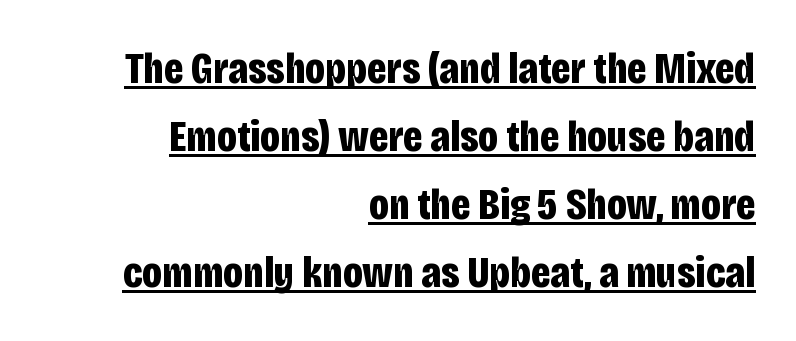
Q: Is the text bold? A: Yes.
Q: Is the text italic (slanted)? A: No, it is upright.
Q: Is the typeface a serif or a sans-serif typeface? A: Sans-serif.
Q: Is the text underlined? A: Yes.
Q: How is the paragraph aligned? A: Right-aligned.
Q: Is the spacing between letters normal or unusually wide? A: Normal.
Q: Is the spacing between lines tight, normal or loose? A: Normal.
Q: Width (condensed, normal, or wide)? A: Condensed.
Q: Stroke contrast? A: Low.
Q: x-height? A: Large.
Q: Monospaced? A: No.
